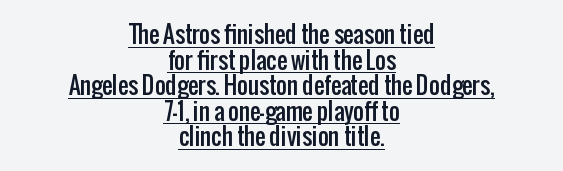
Q: Is the text italic (slanted)? A: No, it is upright.
Q: Is the text underlined? A: Yes.
Q: How is the paragraph aligned? A: Centered.
Q: Is the spacing between letters normal or unusually wide? A: Normal.
Q: Is the spacing between lines tight, normal or loose? A: Tight.
